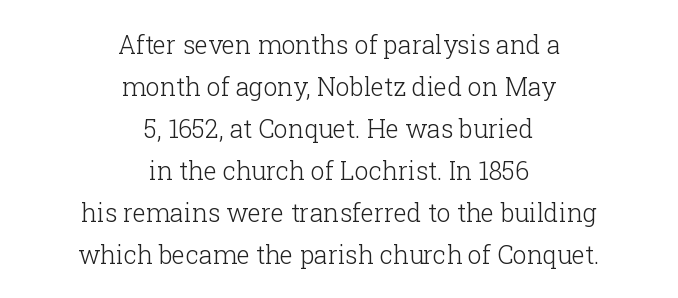
The image shows 25 px text type, upright; set centered, normal line spacing (1.68x), normal letter spacing, not underlined.
